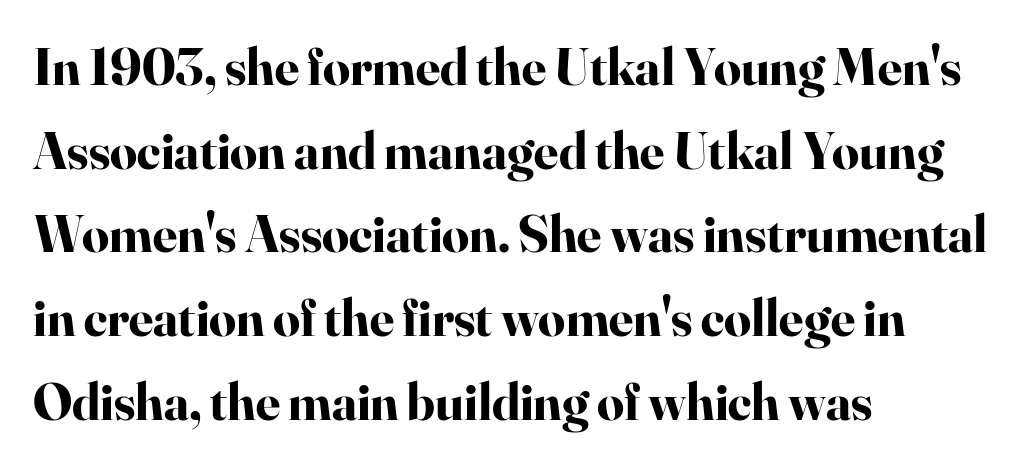
The image shows 53 px bold serif type, upright; set left-aligned, normal line spacing (1.58x), normal letter spacing, not underlined; high stroke contrast and a small x-height.
